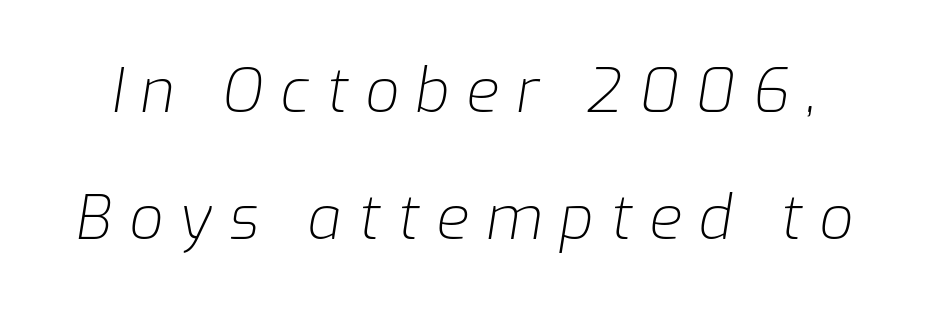
Q: Is the text bold? A: No.
Q: Is the text italic (slanted)? A: Yes, it leans right by about 9 degrees.
Q: Is the text underlined? A: No.
Q: Is the spacing between letters normal or unusually wide? A: Unusually wide.
Q: Is the spacing between lines tight, normal or loose? A: Loose.
Q: Width (condensed, normal, or wide)? A: Normal.
Q: Stroke contrast? A: Low.
Q: x-height? A: Medium.
Q: Monospaced? A: No.
